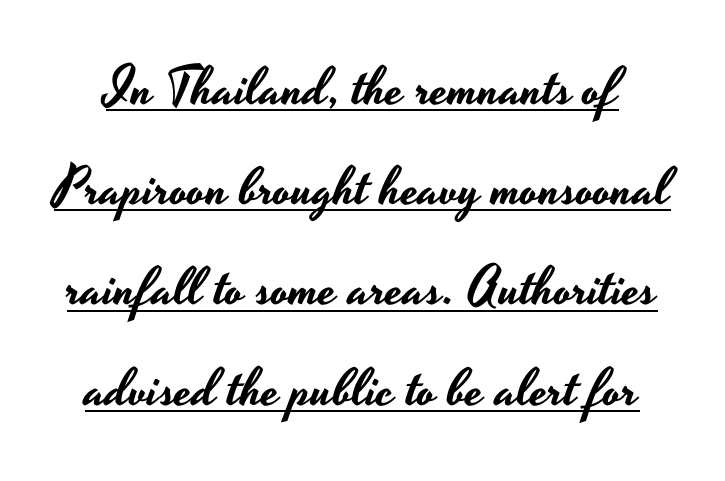
{"serif": "no", "width": "wide", "stroke_contrast": "low", "x_height": "small", "monospaced": "no", "underline": "yes", "line_spacing_ratio": 1.89, "letter_spacing": "normal", "letter_spacing_em": 0.0, "glyph_px": 53}
